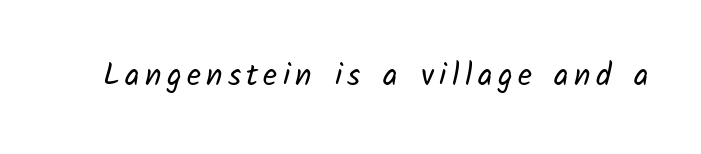
Font category for this specimen: sans-serif. Compared with a typical body face, this is equally light or lighter still. Do the characters align in a grid? No, the font is proportional. Lines of text with bare space underneath.
